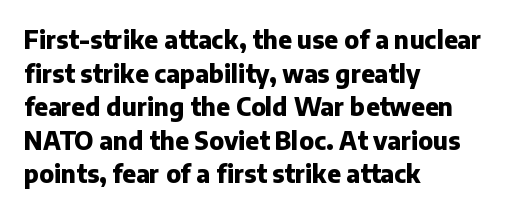
The image shows 24 px bold type, upright; set left-aligned, normal line spacing (1.4x), normal letter spacing, not underlined.
